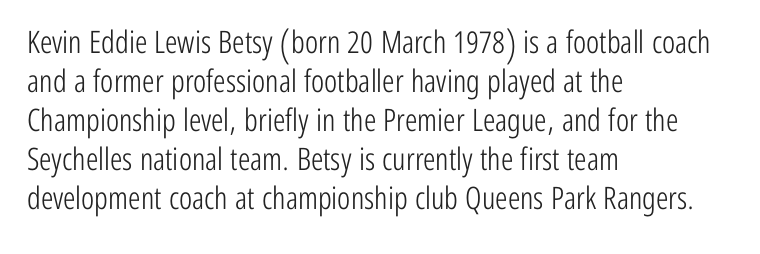
Q: Is the text bold? A: No.
Q: Is the text italic (slanted)? A: No, it is upright.
Q: Is the typeface a serif or a sans-serif typeface? A: Sans-serif.
Q: Is the text underlined? A: No.
Q: How is the paragraph aligned? A: Left-aligned.
Q: Is the spacing between letters normal or unusually wide? A: Normal.
Q: Is the spacing between lines tight, normal or loose? A: Normal.
Q: Width (condensed, normal, or wide)? A: Condensed.
Q: Stroke contrast? A: Low.
Q: x-height? A: Medium.
Q: Monospaced? A: No.
